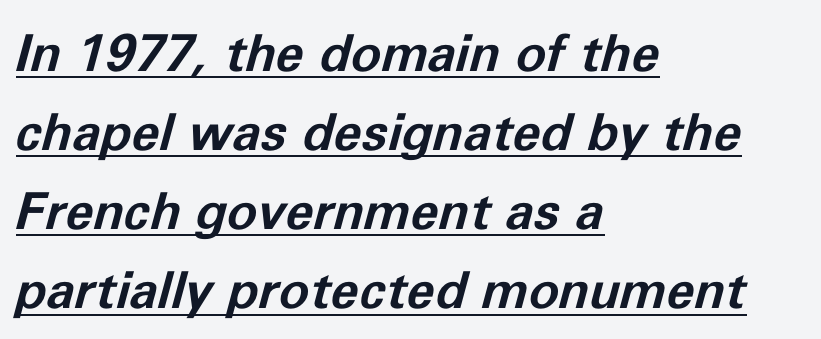
{"italic": "yes", "lean": "right", "slant_degrees": 11, "bold": "yes", "weight": "bold", "width": "normal", "stroke_contrast": "low", "x_height": "medium", "monospaced": "no", "underline": "yes", "align": "left", "line_spacing": "normal", "line_spacing_ratio": 1.55, "letter_spacing": "normal", "letter_spacing_em": 0.0, "glyph_px": 51}
